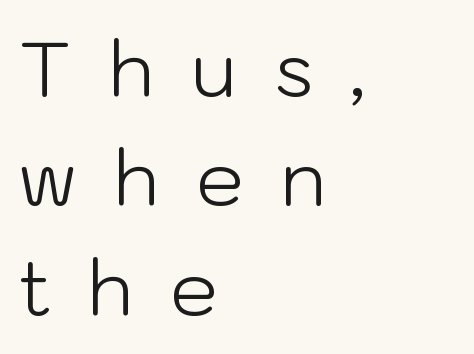
Q: Is the text bold? A: No.
Q: Is the text italic (slanted)? A: No, it is upright.
Q: Is the typeface a serif or a sans-serif typeface? A: Sans-serif.
Q: Is the text underlined? A: No.
Q: How is the paragraph aligned? A: Left-aligned.
Q: Is the spacing between letters normal or unusually wide? A: Unusually wide.
Q: Is the spacing between lines tight, normal or loose? A: Normal.
Q: Width (condensed, normal, or wide)? A: Normal.
Q: Stroke contrast? A: Low.
Q: x-height? A: Medium.
Q: Monospaced? A: No.
